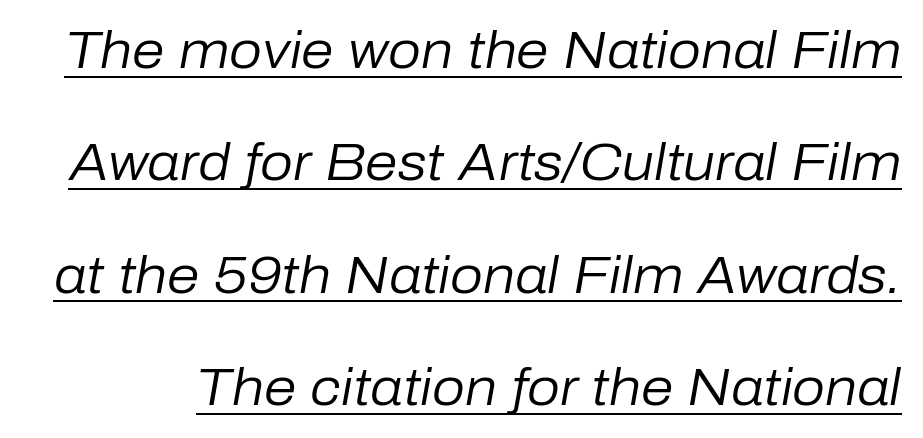
The image shows 52 px regular-weight type, italic (leaning right); set loose line spacing (2.16x), normal letter spacing, underlined; low stroke contrast and a medium x-height.
